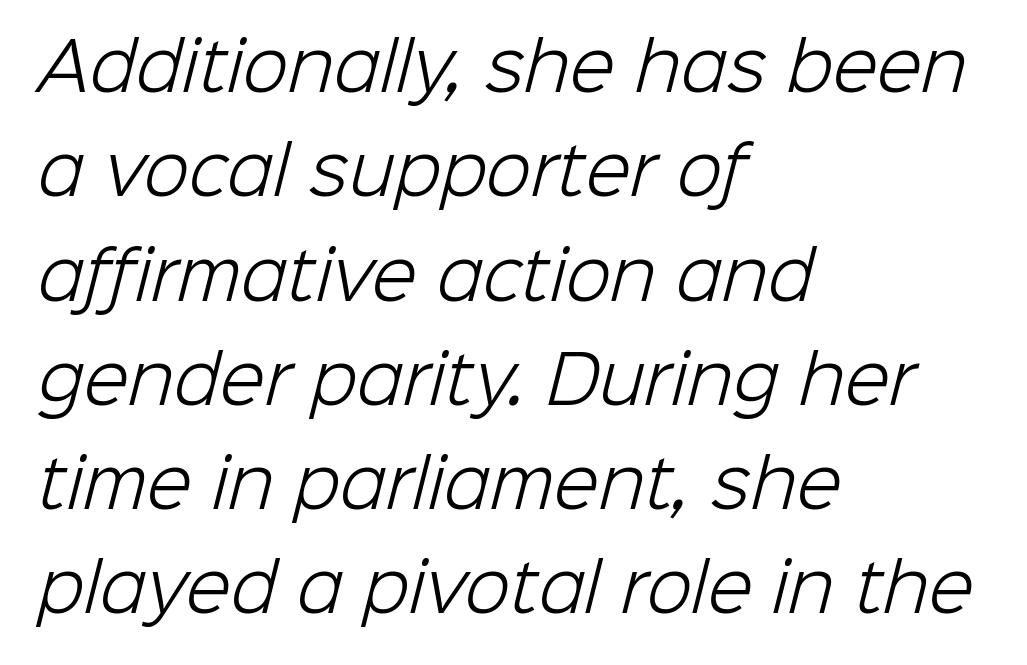
A light-to-regular cut is what we see here. Spacing verdict: proportional, widths tailored to each character. This rendering leaves character spacing at its baseline value. You can tell from the bare stems that sans-serif type was used. Vertically, the passage feels balanced, rows spaced as you'd expect. The paragraph shown leans on its left margin.
